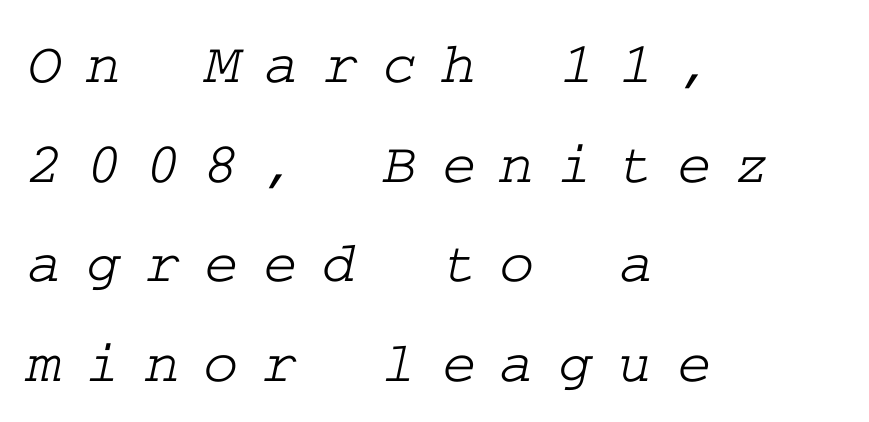
{"serif": "yes", "width": "wide", "stroke_contrast": "low", "x_height": "medium", "underline": "no", "align": "left", "line_spacing": "normal", "line_spacing_ratio": 1.69, "letter_spacing": "wide", "letter_spacing_em": 0.41, "glyph_px": 59}
